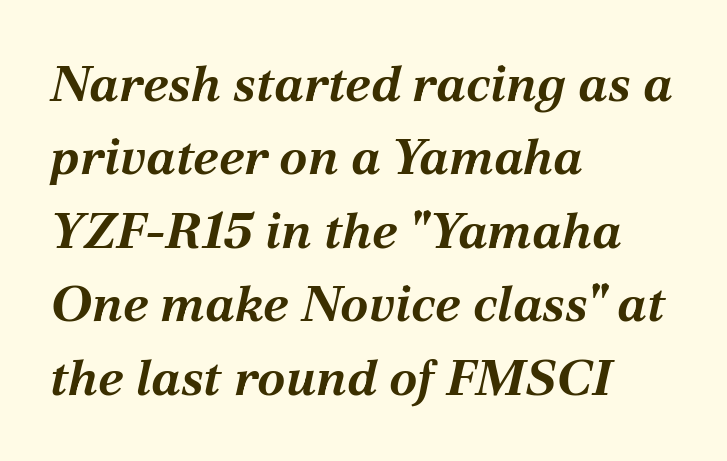
The image shows 51 px bold type, italic (leaning right); set left-aligned, normal line spacing (1.44x), normal letter spacing, not underlined; medium stroke contrast and a medium x-height.
